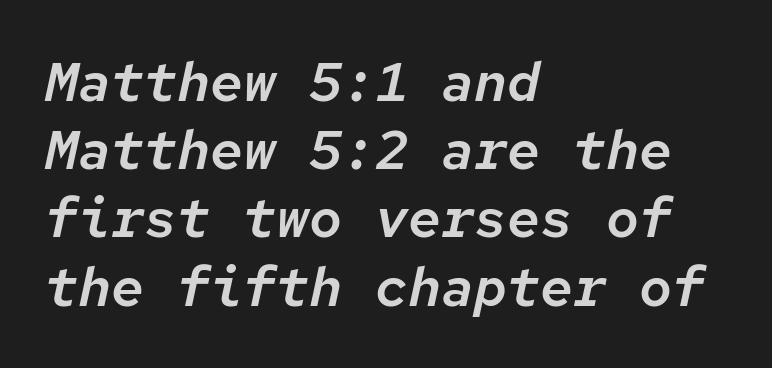
Q: Is the text italic (slanted)? A: Yes, it leans right by about 12 degrees.
Q: Is the text underlined? A: No.
Q: How is the paragraph aligned? A: Left-aligned.
Q: Is the spacing between letters normal or unusually wide? A: Normal.
Q: Width (condensed, normal, or wide)? A: Normal.
Q: Stroke contrast? A: Low.
Q: x-height? A: Medium.
Q: Monospaced? A: Yes.
